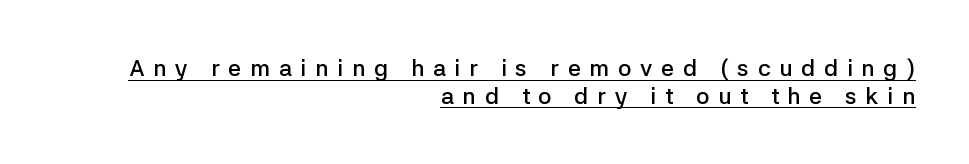
The image shows 23 px text type, upright; set right-aligned, line spacing 1.21x, unusually wide letter spacing (+0.38 em), underlined.
